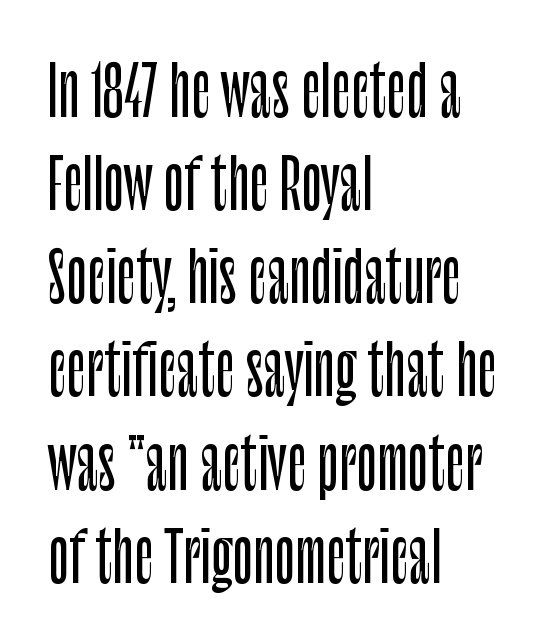
This sample is left-justified, so line endings fall wherever the words run out. When letters stand straight like this, we call the style roman or upright. Is this a sans? Yes — the strokes have no serifs. Descender tails drop into unmarked territory. Students, observe: this is what conventionally led text looks like.
